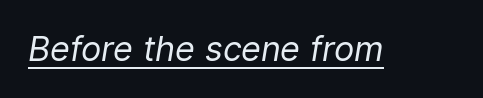
Q: Is the text bold? A: No.
Q: Is the text italic (slanted)? A: Yes, it leans right by about 9 degrees.
Q: Is the text underlined? A: Yes.
Q: Is the spacing between letters normal or unusually wide? A: Normal.
Q: Width (condensed, normal, or wide)? A: Normal.
Q: Stroke contrast? A: Low.
Q: x-height? A: Medium.
Q: Monospaced? A: No.
